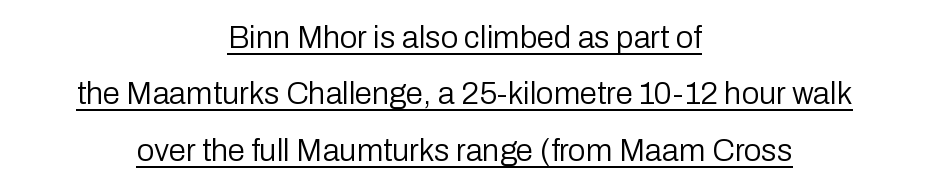
{"serif": "no", "italic": "no", "bold": "no", "weight": "regular", "width": "normal", "stroke_contrast": "low", "x_height": "medium", "monospaced": "no", "underline": "yes", "align": "center", "line_spacing_ratio": 1.82, "letter_spacing": "normal", "letter_spacing_em": 0.0, "glyph_px": 31}
